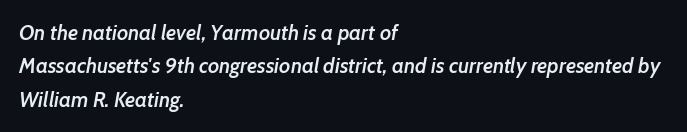
The image shows 21 px text type, italic (leaning right); set left-aligned, normal line spacing (1.59x), normal letter spacing, not underlined.
